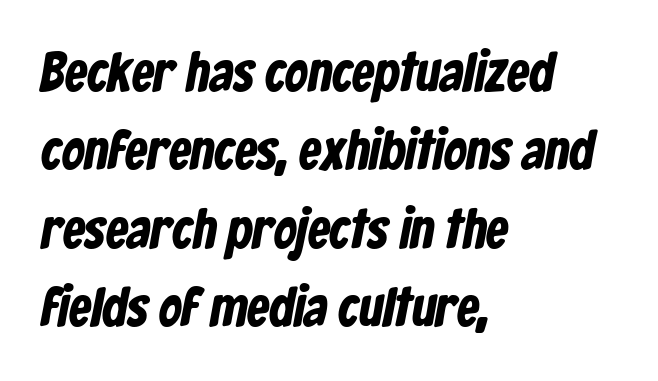
{"serif": "no", "bold": "yes", "weight": "bold", "width": "condensed", "stroke_contrast": "low", "x_height": "medium", "monospaced": "no", "underline": "no", "align": "left", "line_spacing": "normal", "line_spacing_ratio": 1.4, "letter_spacing": "normal", "letter_spacing_em": 0.0, "glyph_px": 56}
